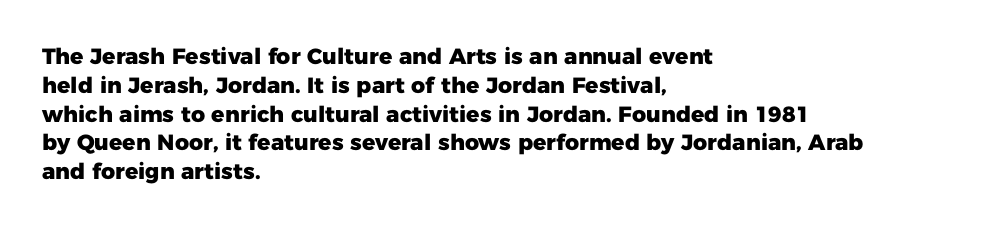
The image shows 22 px bold type, upright; set left-aligned, normal line spacing (1.31x), normal letter spacing, not underlined.
